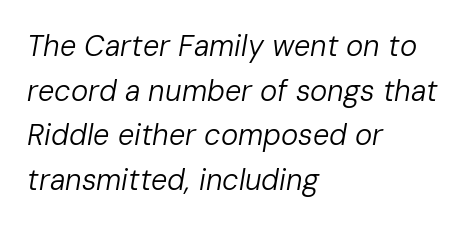
Style check: oblique. Underlining? Definitely not there. Students, note that the glyphs here touch the page at normal intervals. Does the copy run flush right? No — it runs flush left.
